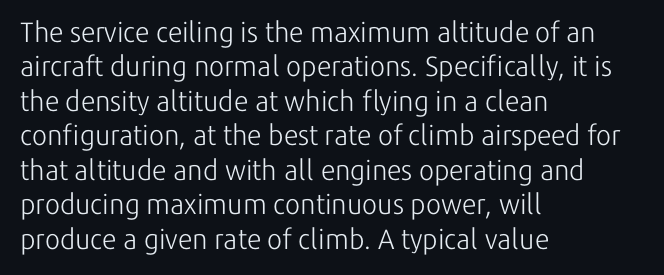
The image shows 28 px light sans-serif type, upright; set left-aligned, line spacing 1.23x, normal letter spacing, not underlined; low stroke contrast and a medium x-height.
